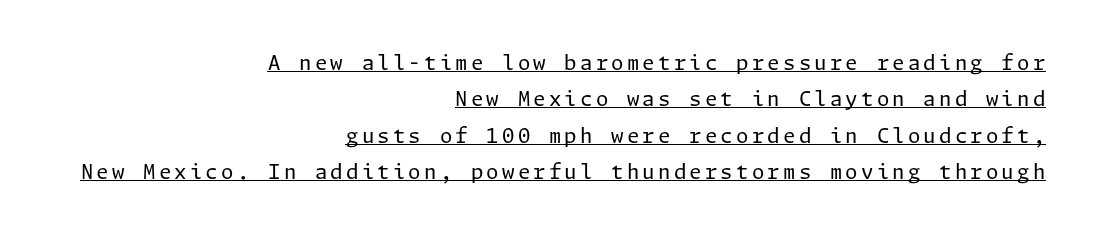
Q: Is the text bold? A: No.
Q: Is the text italic (slanted)? A: No, it is upright.
Q: Is the text underlined? A: Yes.
Q: How is the paragraph aligned? A: Right-aligned.
